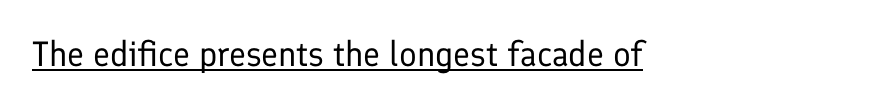
{"serif": "no", "italic": "no", "bold": "no", "weight": "regular", "width": "normal", "stroke_contrast": "low", "x_height": "medium", "monospaced": "no", "underline": "yes", "letter_spacing": "normal", "letter_spacing_em": 0.0, "glyph_px": 35}
